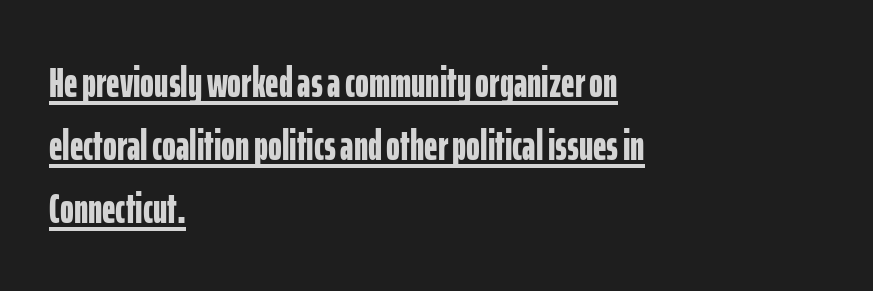
{"serif": "no", "italic": "no", "bold": "yes", "weight": "bold", "width": "condensed", "stroke_contrast": "low", "x_height": "medium", "monospaced": "no", "underline": "yes", "align": "left", "line_spacing": "normal", "line_spacing_ratio": 1.5, "letter_spacing": "normal", "letter_spacing_em": 0.0, "glyph_px": 42}
